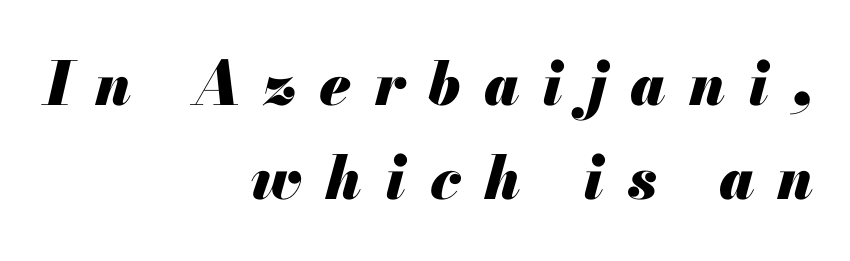
{"italic": "yes", "lean": "right", "slant_degrees": 13, "bold": "yes", "weight": "heavy", "width": "normal", "stroke_contrast": "medium", "x_height": "small", "monospaced": "no", "underline": "no", "align": "right", "line_spacing": "normal", "line_spacing_ratio": 1.57, "letter_spacing": "wide", "letter_spacing_em": 0.39, "glyph_px": 60}
